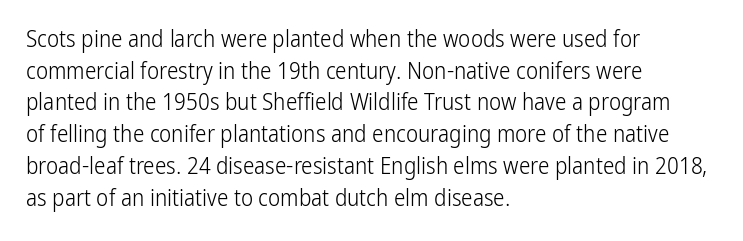
{"italic": "no", "bold": "no", "underline": "no", "align": "left", "line_spacing": "normal", "line_spacing_ratio": 1.38, "letter_spacing": "normal", "letter_spacing_em": 0.0, "glyph_px": 23}
